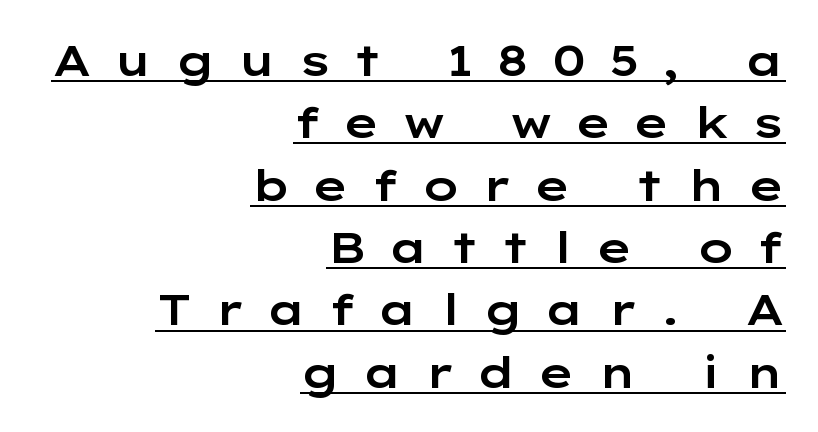
The image shows 43 px wide sans-serif type, upright; set right-aligned, normal line spacing (1.45x), unusually wide letter spacing (+0.5 em), underlined; low stroke contrast and a medium x-height.
